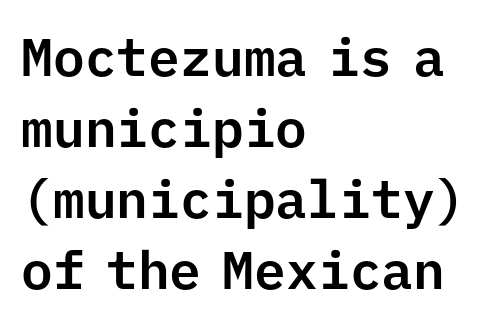
Q: Is the text italic (slanted)? A: No, it is upright.
Q: Is the typeface a serif or a sans-serif typeface? A: Sans-serif.
Q: Is the text underlined? A: No.
Q: How is the paragraph aligned? A: Left-aligned.
Q: Is the spacing between letters normal or unusually wide? A: Normal.
Q: Is the spacing between lines tight, normal or loose? A: Normal.
Q: Width (condensed, normal, or wide)? A: Normal.
Q: Stroke contrast? A: Low.
Q: x-height? A: Medium.
Q: Monospaced? A: Yes.
